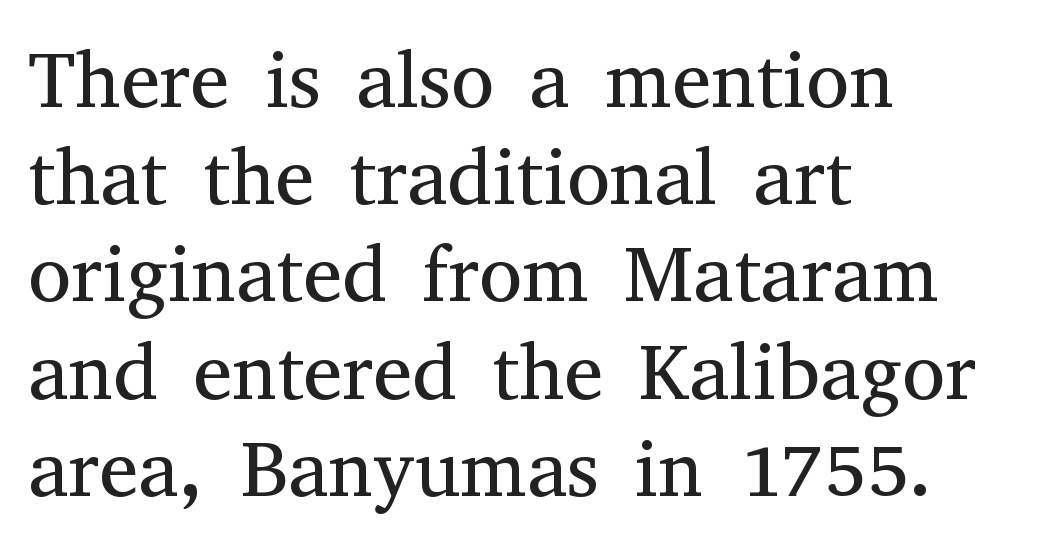
The image shows 79 px regular-weight serif type, upright; set left-aligned, line spacing 1.23x, normal letter spacing, not underlined; medium stroke contrast and a medium x-height.
